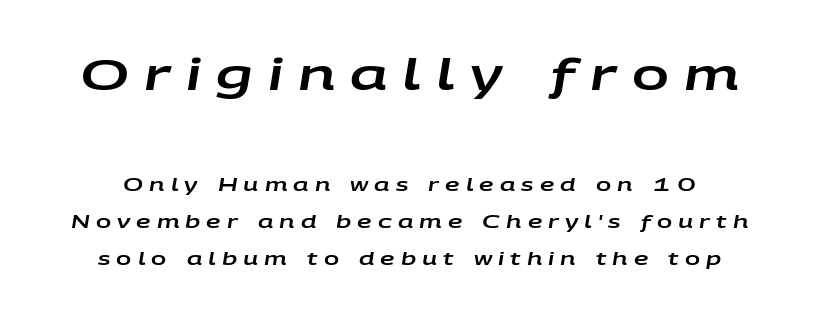
{"italic": "yes", "lean": "right", "slant_degrees": 9, "width": "wide", "stroke_contrast": "low", "x_height": "large", "monospaced": "no", "underline": "no", "line_spacing": "loose", "line_spacing_ratio": 2.06, "letter_spacing": "wide", "letter_spacing_em": 0.34, "larger_block": "first", "size_ratio": 2.44, "glyph_px": 44}
